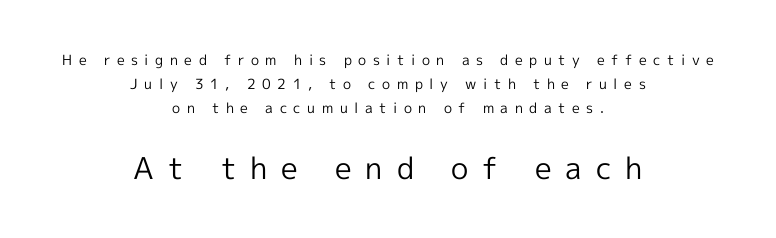
The letterforms stand isolated, each surrounded by extra space. These lines were composed using upright roman letters. Look at the glyph heights: the lower group is clearly the bigger setting. Quick note: underline off. A typesetter would call this proportional, since set widths differ per character.
